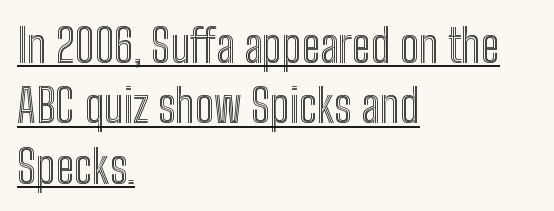
{"italic": "no", "width": "condensed", "x_height": "medium", "monospaced": "no", "underline": "yes", "align": "left", "line_spacing": "normal", "line_spacing_ratio": 1.31, "letter_spacing": "normal", "letter_spacing_em": 0.0, "glyph_px": 46}
